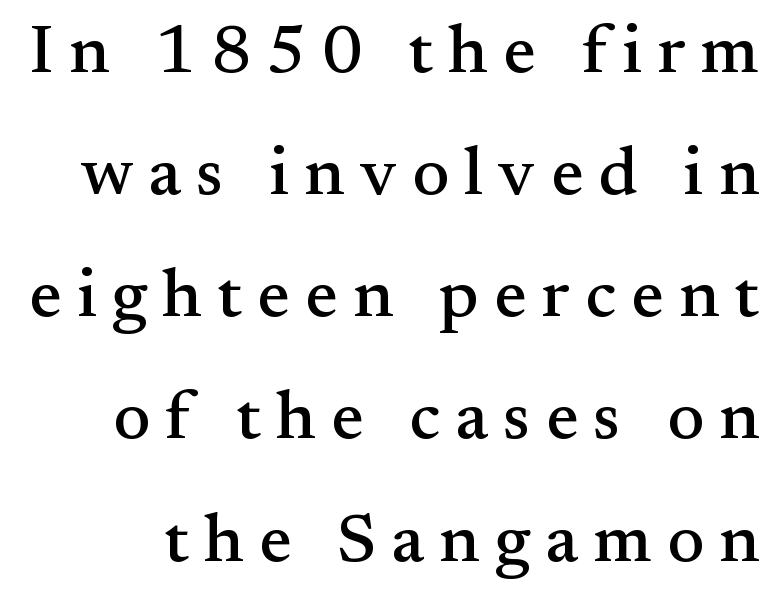
Q: Is the text italic (slanted)? A: No, it is upright.
Q: Is the typeface a serif or a sans-serif typeface? A: Serif.
Q: Is the text underlined? A: No.
Q: Is the spacing between letters normal or unusually wide? A: Unusually wide.
Q: Width (condensed, normal, or wide)? A: Normal.
Q: Stroke contrast? A: Medium.
Q: x-height? A: Small.
Q: Monospaced? A: No.
